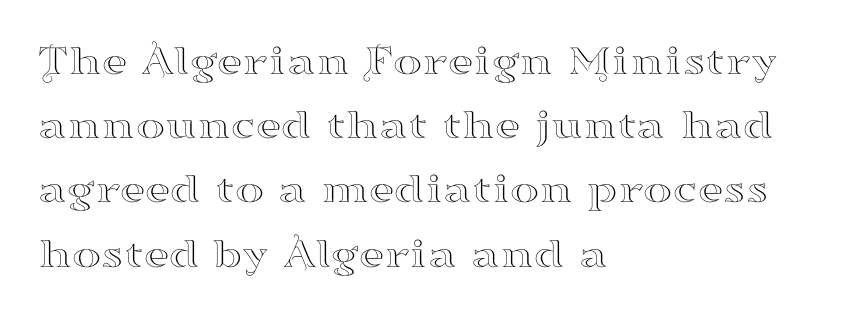
{"serif": "yes", "italic": "no", "width": "wide", "stroke_contrast": "high", "x_height": "small", "monospaced": "no", "underline": "no", "align": "left", "line_spacing": "normal", "line_spacing_ratio": 1.46, "letter_spacing": "normal", "letter_spacing_em": 0.0, "glyph_px": 44}
